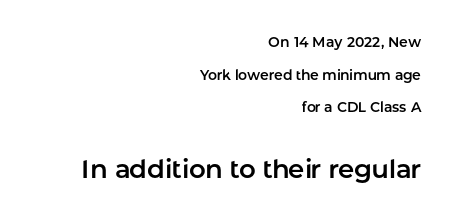
{"italic": "no", "underline": "no", "align": "right", "line_spacing": "loose", "line_spacing_ratio": 2.33, "letter_spacing": "normal", "letter_spacing_em": 0.0, "larger_block": "second", "size_ratio": 1.86, "glyph_px": 26}
